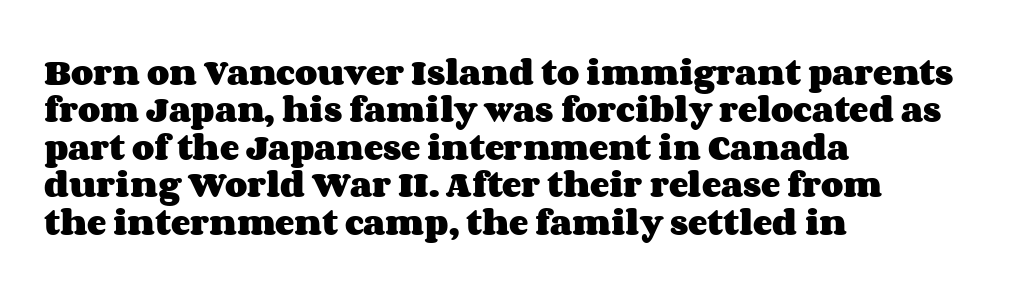
Honestly, there is no underline to notice here at all. Line spacing here is normal. Spacing between characters is what you'd get straight out of the box. How heavy is the stroke? Heavy — this is a bold.
